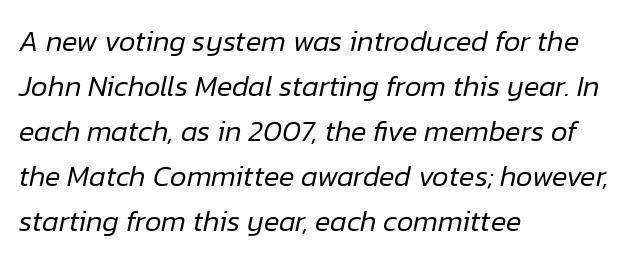
{"italic": "yes", "lean": "right", "slant_degrees": 12, "bold": "no", "weight": "regular", "width": "normal", "stroke_contrast": "low", "x_height": "medium", "monospaced": "no", "underline": "no", "align": "left", "line_spacing": "normal", "line_spacing_ratio": 1.55, "letter_spacing": "normal", "letter_spacing_em": 0.0, "glyph_px": 29}
